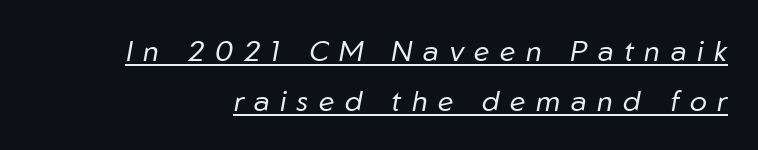
The image shows 29 px regular-weight type, italic (leaning right); set line spacing 1.74x, unusually wide letter spacing (+0.36 em), underlined; low stroke contrast and a medium x-height.
